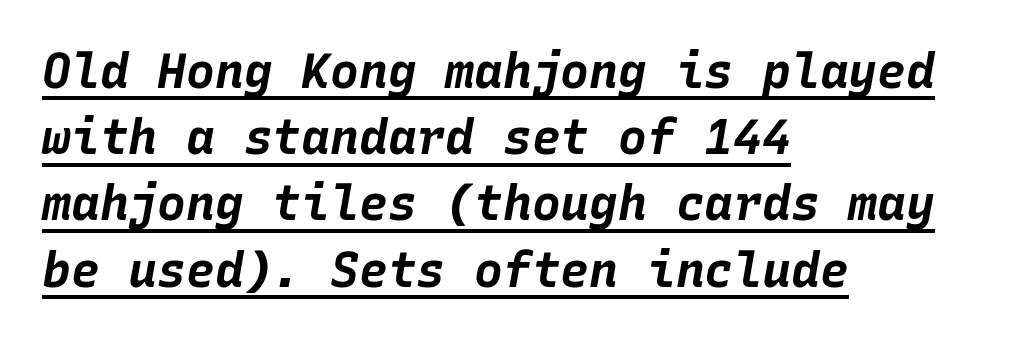
This is underlined copy, the kind a proofreader might mark for attention. The paragraph has a hard left edge and a soft right edge. This is heavy type, rendered in bold. The rendering uses typewriter-style spacing with identical character cells. Style check: oblique. The leading is moderate, giving the passage an even texture.
